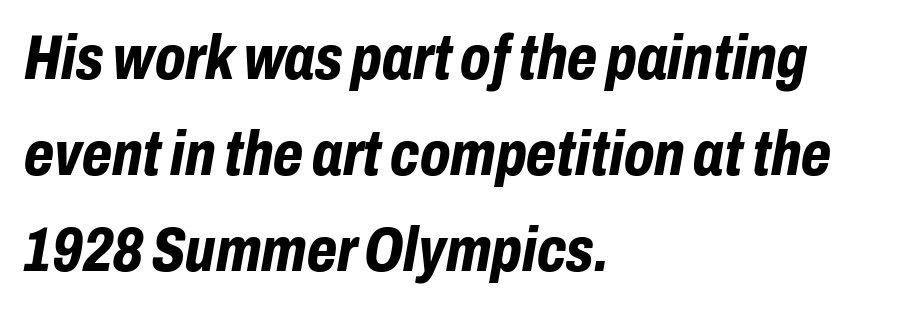
{"italic": "yes", "lean": "right", "slant_degrees": 10, "bold": "yes", "weight": "bold", "width": "condensed", "stroke_contrast": "low", "x_height": "medium", "monospaced": "no", "underline": "no", "align": "left", "line_spacing": "normal", "line_spacing_ratio": 1.55, "letter_spacing": "normal", "letter_spacing_em": 0.0, "glyph_px": 62}
